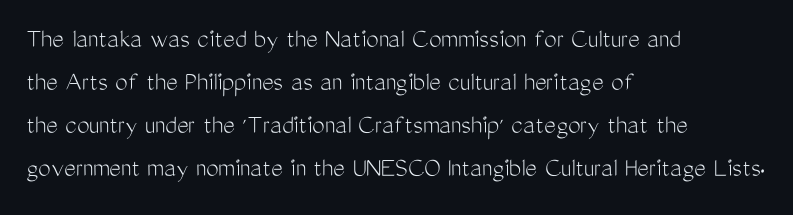
The image shows 28 px light, condensed sans-serif type, upright; set left-aligned, normal line spacing (1.54x), normal letter spacing, not underlined; medium stroke contrast and a medium x-height.
